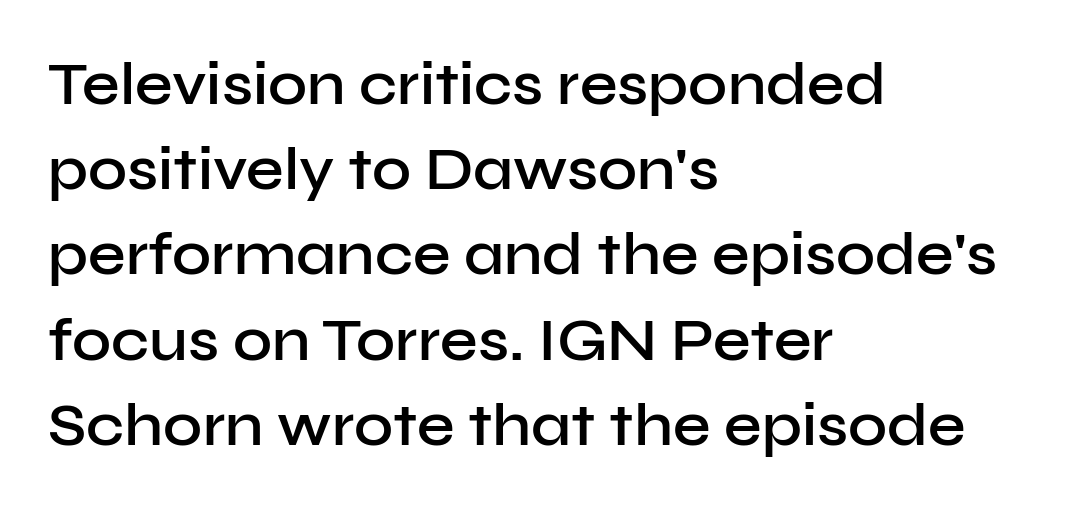
The image shows 60 px semibold sans-serif type, upright; set left-aligned, normal line spacing (1.42x), normal letter spacing, not underlined; low stroke contrast and a medium x-height.
